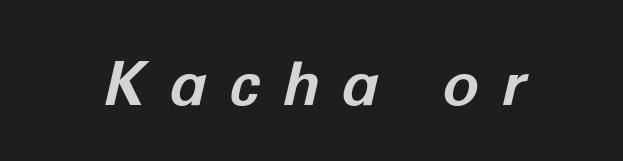
You'd pick this weight for a headline — it's a proper bold. The passage shown is not underscored anywhere. How are the letters spaced? Widely, with obvious added tracking. An italicized treatment has been applied to the whole sample. Character widths vary here, with narrow letters taking less room than wide ones.
